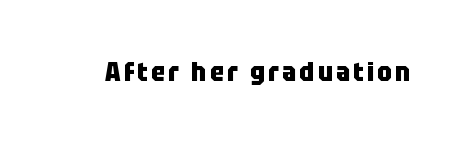
Q: Is the text bold? A: Yes.
Q: Is the text italic (slanted)? A: No, it is upright.
Q: Is the text underlined? A: No.
